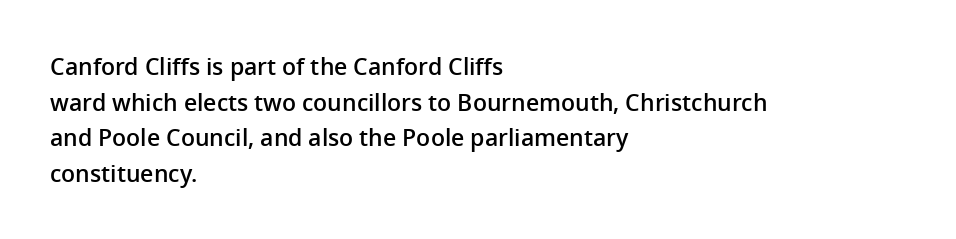
Notice how the passage keeps a crisp vertical edge on the left only. You could call the tracking neutral — neither tight nor loose. Compared with an ordinary text face, these strokes are moderately heavier — a semibold. No italicization has been applied; the sample stays upright.
